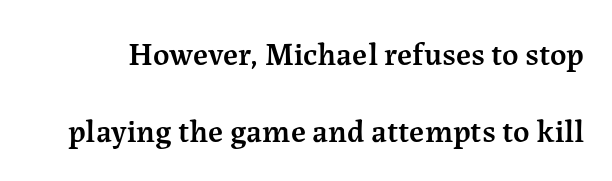
Unmarked baselines from the first word to the last. How are the letters spaced? Ordinarily, with no added tracking. Think of a printed novel: that variable character pitch is what you see here. One glance says open: line gaps are wider than usual.
